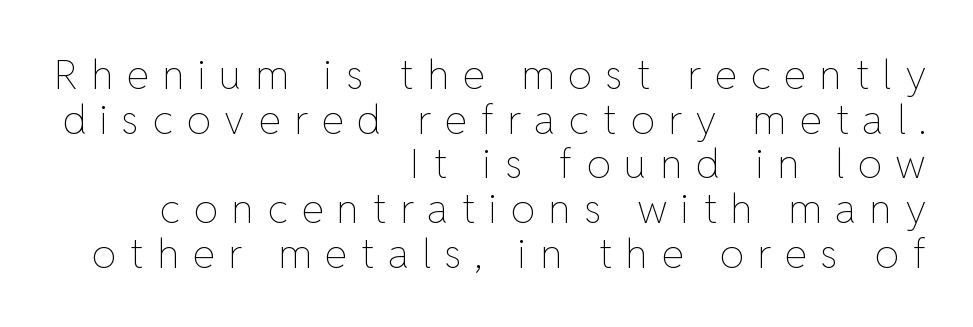
Q: Is the text bold? A: No.
Q: Is the text italic (slanted)? A: No, it is upright.
Q: Is the text underlined? A: No.
Q: How is the paragraph aligned? A: Right-aligned.
Q: Is the spacing between letters normal or unusually wide? A: Unusually wide.
Q: Is the spacing between lines tight, normal or loose? A: Tight.
Q: Width (condensed, normal, or wide)? A: Normal.
Q: Stroke contrast? A: Low.
Q: x-height? A: Medium.
Q: Monospaced? A: No.
